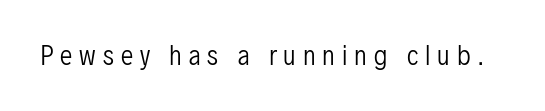
Descender tails drop into unmarked territory. Characters remain perfectly vertical along every line. Weight: not bold — regular or lighter. The rendering inserts visible extra space after every character.
